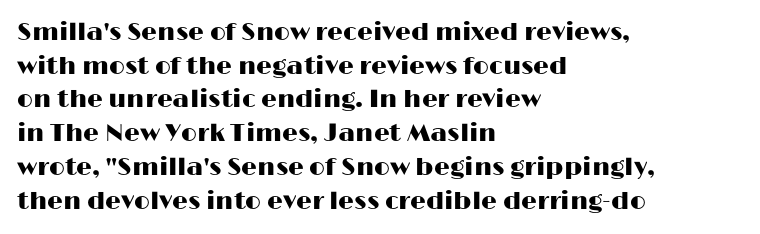
{"italic": "no", "underline": "no", "align": "left", "line_spacing": "normal", "line_spacing_ratio": 1.35, "letter_spacing": "normal", "letter_spacing_em": 0.0, "glyph_px": 25}
